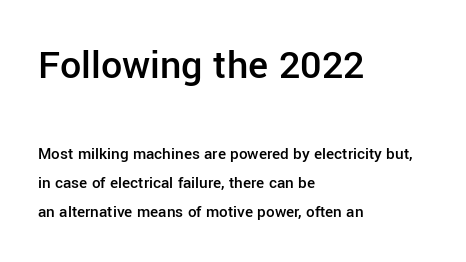
The image shows 42 px semibold sans-serif type, upright; set left-aligned, normal line spacing (1.7x), normal letter spacing, not underlined; the first (top) block is 2.47x larger; low stroke contrast and a medium x-height.
